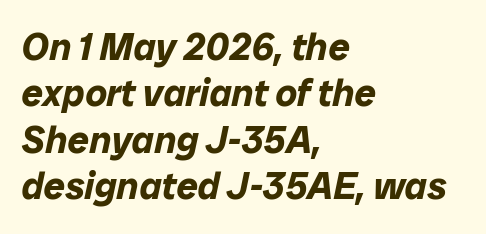
{"italic": "yes", "lean": "right", "slant_degrees": 12, "bold": "yes", "weight": "bold", "width": "normal", "stroke_contrast": "low", "x_height": "medium", "monospaced": "no", "underline": "no", "align": "left", "line_spacing_ratio": 1.22, "letter_spacing": "normal", "letter_spacing_em": 0.0, "glyph_px": 38}
